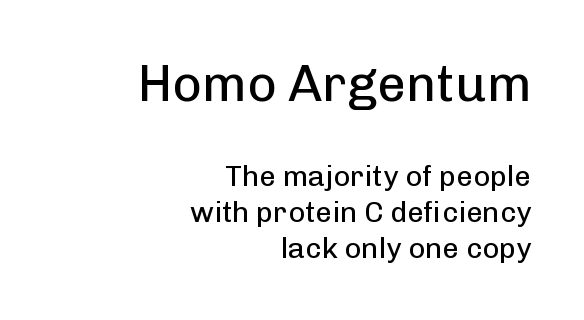
The image shows 51 px regular-weight sans-serif type, upright; set right-aligned, normal line spacing (1.25x), normal letter spacing, not underlined; the first (top) block is 1.76x larger; low stroke contrast and a medium x-height.
